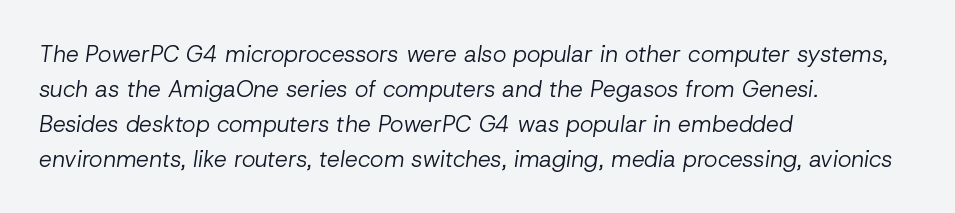
Q: Is the text bold? A: No.
Q: Is the text italic (slanted)? A: Yes, it leans right by about 8 degrees.
Q: Is the text underlined? A: No.
Q: How is the paragraph aligned? A: Left-aligned.
Q: Is the spacing between letters normal or unusually wide? A: Normal.
Q: Is the spacing between lines tight, normal or loose? A: Normal.
